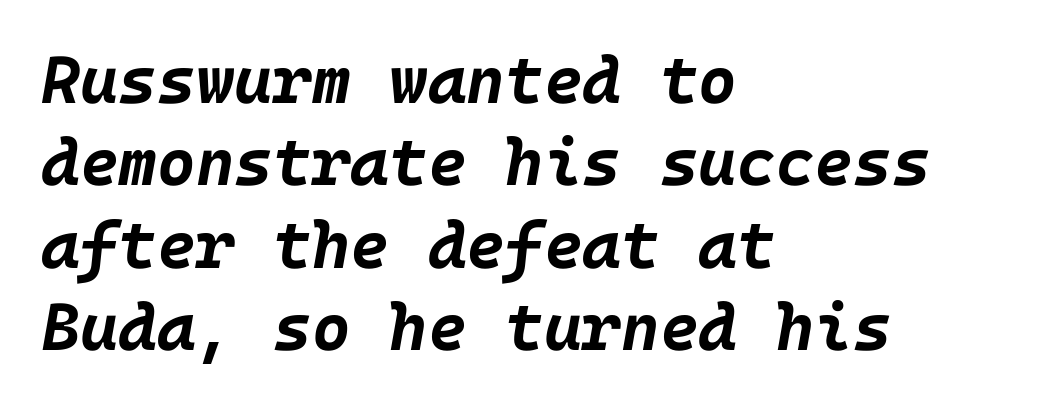
Q: Is the text bold? A: Yes.
Q: Is the text italic (slanted)? A: Yes, it leans right by about 10 degrees.
Q: Is the text underlined? A: No.
Q: How is the paragraph aligned? A: Left-aligned.
Q: Is the spacing between letters normal or unusually wide? A: Normal.
Q: Is the spacing between lines tight, normal or loose? A: Normal.
Q: Width (condensed, normal, or wide)? A: Normal.
Q: Stroke contrast? A: Low.
Q: x-height? A: Large.
